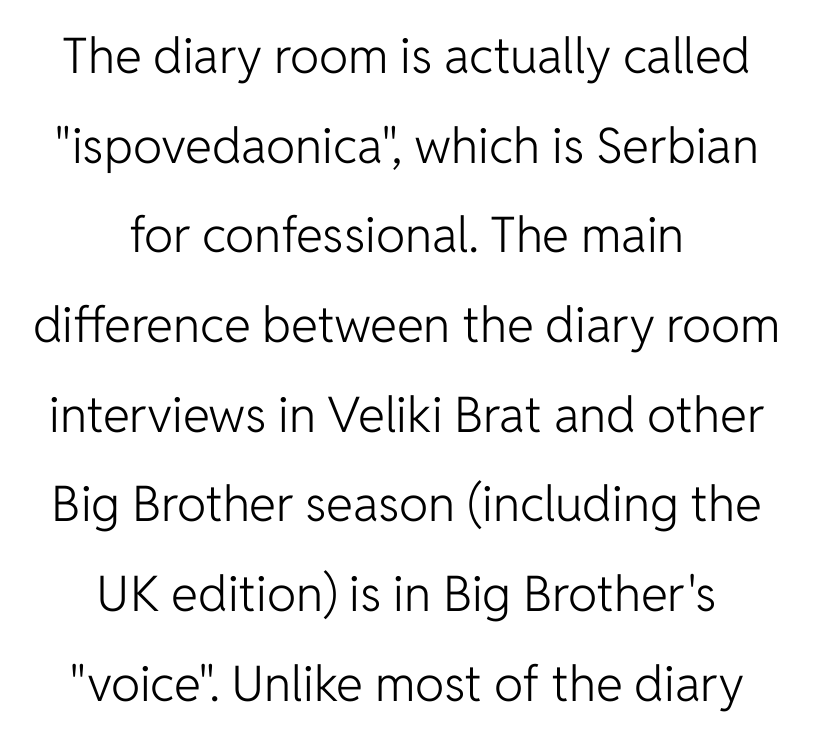
The image shows 49 px light sans-serif type, upright; set centered, line spacing 1.83x, normal letter spacing, not underlined; low stroke contrast and a medium x-height.
